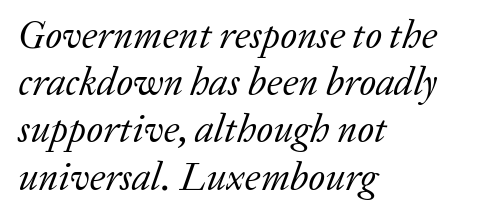
Q: Is the text bold? A: No.
Q: Is the text italic (slanted)? A: Yes, it leans right by about 20 degrees.
Q: Is the typeface a serif or a sans-serif typeface? A: Serif.
Q: Is the text underlined? A: No.
Q: How is the paragraph aligned? A: Left-aligned.
Q: Is the spacing between letters normal or unusually wide? A: Normal.
Q: Width (condensed, normal, or wide)? A: Normal.
Q: Stroke contrast? A: Low.
Q: x-height? A: Medium.
Q: Monospaced? A: No.
